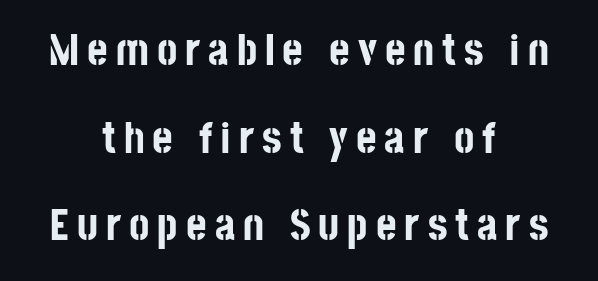
{"serif": "no", "italic": "no", "bold": "yes", "weight": "bold", "width": "condensed", "stroke_contrast": "low", "x_height": "large", "monospaced": "no", "underline": "no", "align": "center", "line_spacing": "loose", "line_spacing_ratio": 1.99, "glyph_px": 44}
